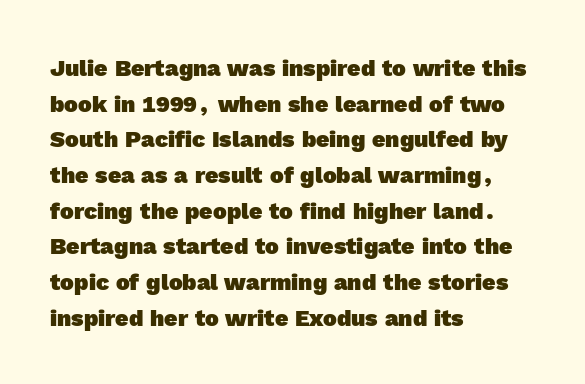
Q: Is the text bold? A: Yes.
Q: Is the text underlined? A: No.
Q: How is the paragraph aligned? A: Left-aligned.
Q: Is the spacing between letters normal or unusually wide? A: Normal.
Q: Is the spacing between lines tight, normal or loose? A: Normal.
